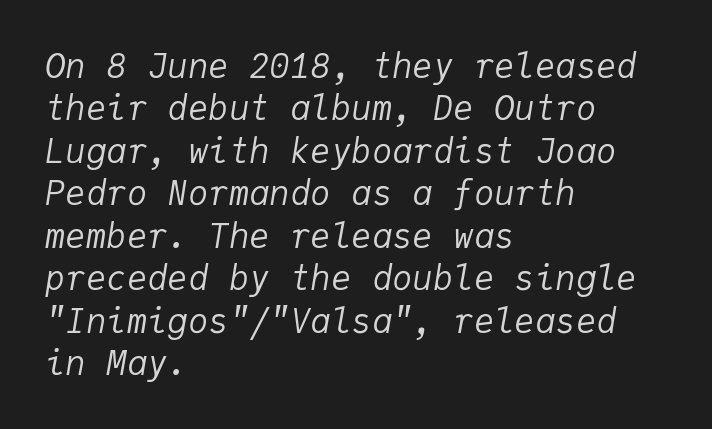
This is not heavy type; no bold has been used. This sample uses an oblique cut, with every glyph tilted off the vertical. Plain, unruled lines of type. Note the uniform advance width — an 'i' takes as much space as an 'm'.
